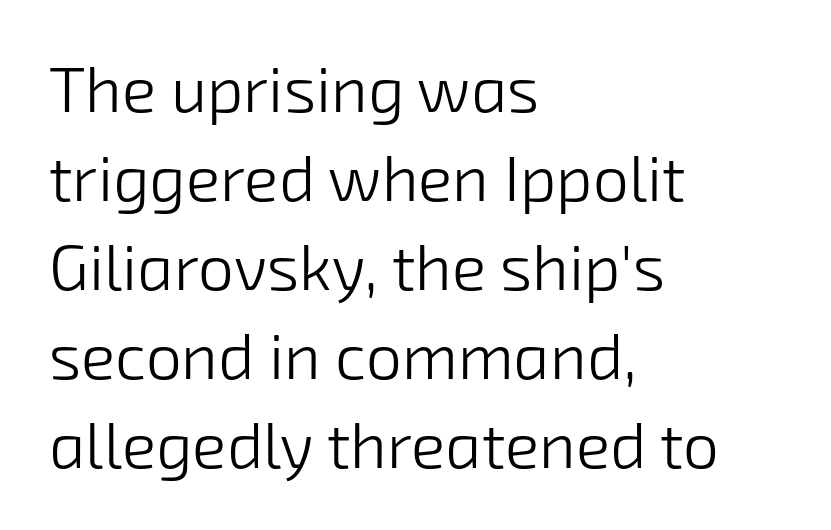
{"serif": "no", "bold": "no", "weight": "light", "width": "normal", "stroke_contrast": "low", "x_height": "medium", "monospaced": "no", "underline": "no", "align": "left", "line_spacing": "normal", "line_spacing_ratio": 1.39, "letter_spacing": "normal", "letter_spacing_em": 0.0, "glyph_px": 64}
